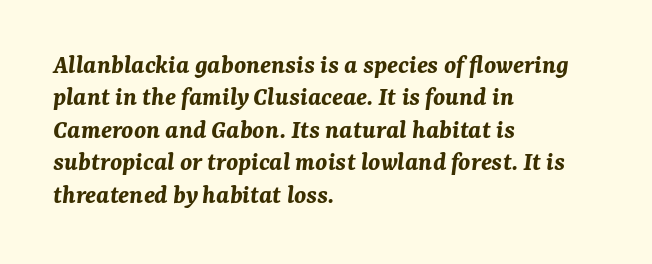
The type is set solid horizontally, with unmodified tracking. Horizontally, the lines are justified to the leading edge only. Compared with an ordinary text face, these strokes are far heavier — a full bold. Characters are canted at an angle relative to the baseline's perpendicular.
